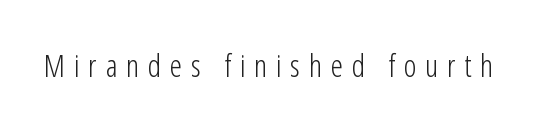
The image shows 31 px light, condensed sans-serif type, upright; set unusually wide letter spacing (+0.28 em), not underlined; low stroke contrast and a medium x-height.
